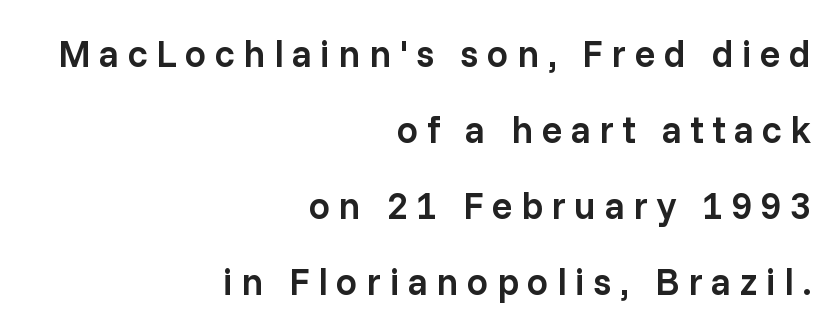
Q: Is the text bold? A: Semi-bold.
Q: Is the text italic (slanted)? A: No, it is upright.
Q: Is the typeface a serif or a sans-serif typeface? A: Sans-serif.
Q: Is the text underlined? A: No.
Q: How is the paragraph aligned? A: Right-aligned.
Q: Is the spacing between letters normal or unusually wide? A: Unusually wide.
Q: Is the spacing between lines tight, normal or loose? A: Loose.
Q: Width (condensed, normal, or wide)? A: Normal.
Q: Stroke contrast? A: Low.
Q: x-height? A: Medium.
Q: Monospaced? A: No.
